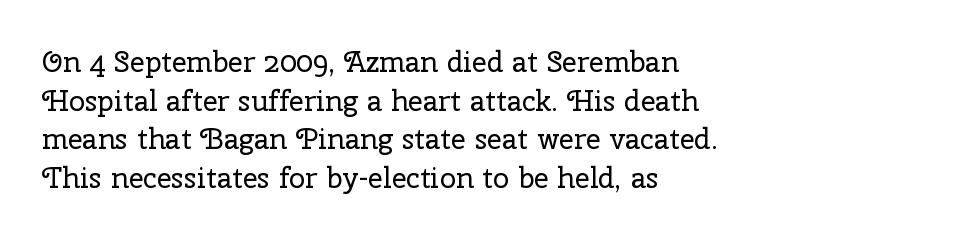
Regarding leading, the lines here are spaced in the standard way. Unlike a clean sans, this face finishes its strokes with serifs. Anything drawn beneath the words? Only blank space. Rendered with straight, roman letterforms. These lines stack with their left ends in a neat column. No extra tracking has been applied to these lines.
